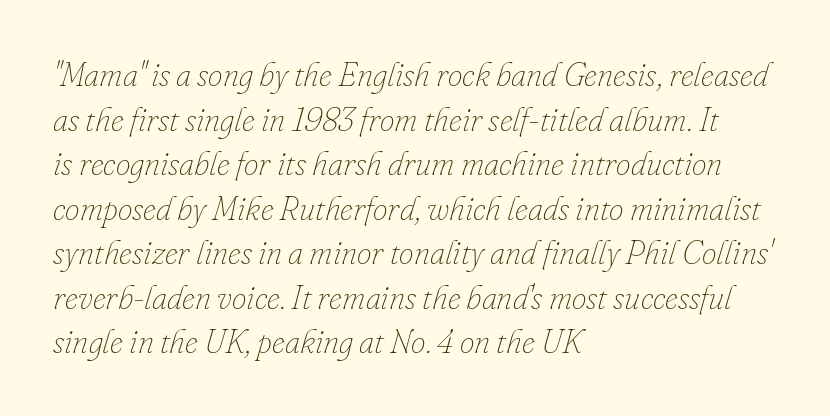
Q: Is the text bold? A: No.
Q: Is the text italic (slanted)? A: Yes, it leans right by about 16 degrees.
Q: Is the text underlined? A: No.
Q: How is the paragraph aligned? A: Left-aligned.
Q: Is the spacing between letters normal or unusually wide? A: Normal.
Q: Is the spacing between lines tight, normal or loose? A: Normal.
Q: Width (condensed, normal, or wide)? A: Normal.
Q: Stroke contrast? A: Low.
Q: x-height? A: Small.
Q: Monospaced? A: No.
